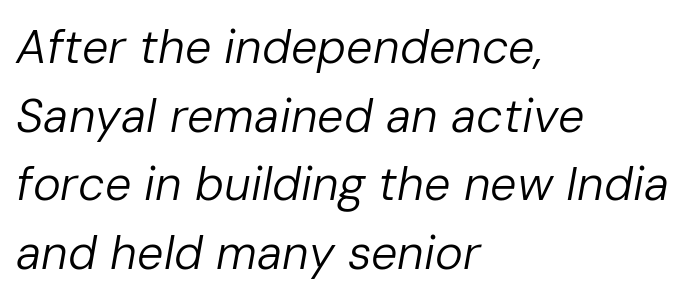
{"italic": "yes", "lean": "right", "slant_degrees": 10, "bold": "no", "weight": "regular", "width": "normal", "stroke_contrast": "low", "x_height": "medium", "monospaced": "no", "underline": "no", "align": "left", "line_spacing": "normal", "line_spacing_ratio": 1.46, "letter_spacing": "normal", "letter_spacing_em": 0.0, "glyph_px": 47}
